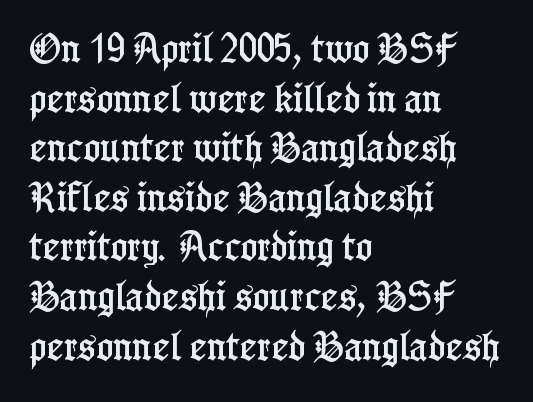
Style check: upright. The passage shown stacks its lines at a standard gap. Descenders are the only things crossing below the line. Caption: multi-line text, flush left, ragged right. This is serif lettering, the kind often seen in printed books. Caption: standard tracking, unaltered.
